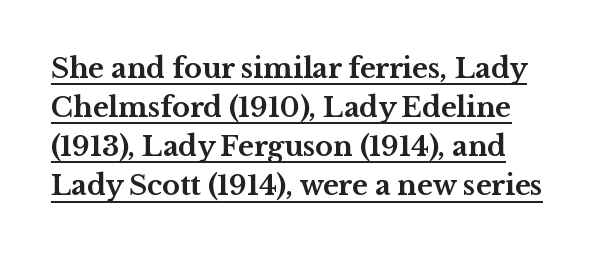
Thick stems and heavy bowls — unmistakably bold. The specimen includes a rule beneath the text block's lines. How are the letters spaced? Ordinarily, with no added tracking. The leading is moderate, giving the passage an even texture.
